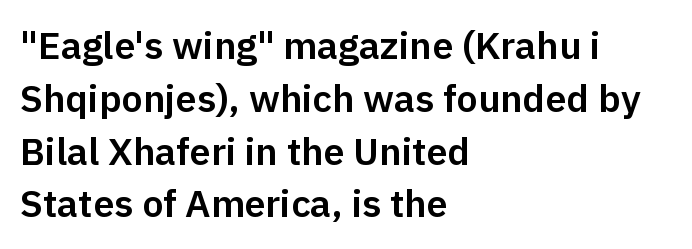
The passage is arranged the way most books set body copy — flush left. You could not count columns in this text — the font is proportionally spaced. This sample uses plain, unmodified letter spacing. The font's upright variant was chosen for this text.
